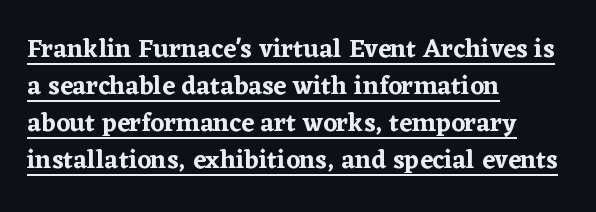
{"italic": "no", "underline": "yes", "align": "left", "line_spacing": "normal", "line_spacing_ratio": 1.42, "letter_spacing": "normal", "letter_spacing_em": 0.0, "glyph_px": 26}
